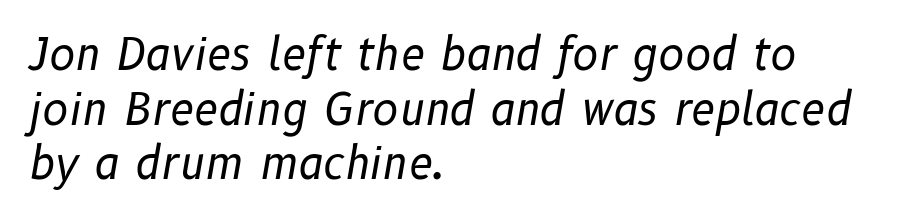
Q: Is the text bold? A: No.
Q: Is the text italic (slanted)? A: Yes, it leans right by about 10 degrees.
Q: Is the text underlined? A: No.
Q: How is the paragraph aligned? A: Left-aligned.
Q: Is the spacing between letters normal or unusually wide? A: Normal.
Q: Width (condensed, normal, or wide)? A: Normal.
Q: Stroke contrast? A: Low.
Q: x-height? A: Medium.
Q: Monospaced? A: No.
